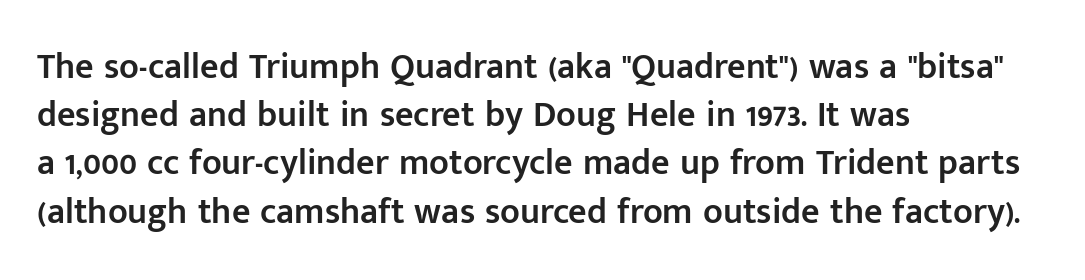
Q: Is the text bold? A: Semi-bold.
Q: Is the text italic (slanted)? A: No, it is upright.
Q: Is the typeface a serif or a sans-serif typeface? A: Sans-serif.
Q: Is the text underlined? A: No.
Q: How is the paragraph aligned? A: Left-aligned.
Q: Is the spacing between letters normal or unusually wide? A: Normal.
Q: Is the spacing between lines tight, normal or loose? A: Normal.
Q: Width (condensed, normal, or wide)? A: Normal.
Q: Stroke contrast? A: Low.
Q: x-height? A: Medium.
Q: Monospaced? A: No.
